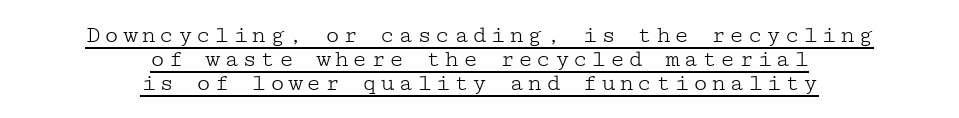
The image shows 25 px text type, upright; set centered, tight line spacing (0.96x), underlined.
